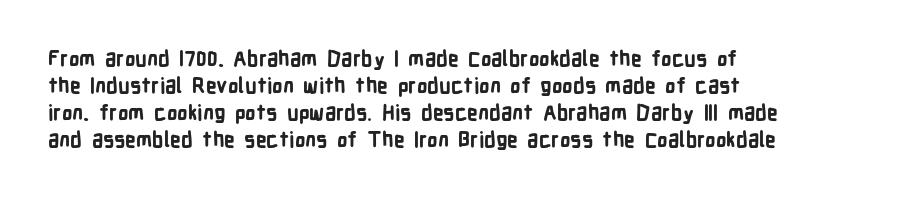
{"italic": "no", "bold": "yes", "underline": "no", "align": "left", "line_spacing": "normal", "line_spacing_ratio": 1.29, "letter_spacing": "normal", "letter_spacing_em": 0.0, "glyph_px": 21}
